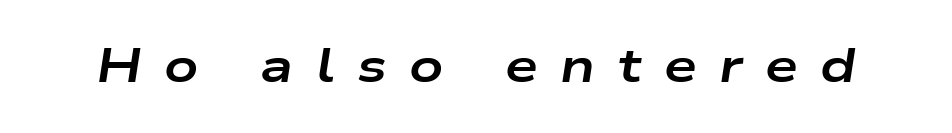
{"italic": "yes", "lean": "right", "slant_degrees": 9, "bold": "yes", "weight": "bold", "width": "wide", "stroke_contrast": "low", "x_height": "medium", "monospaced": "no", "underline": "no", "letter_spacing": "wide", "letter_spacing_em": 0.48, "glyph_px": 47}
